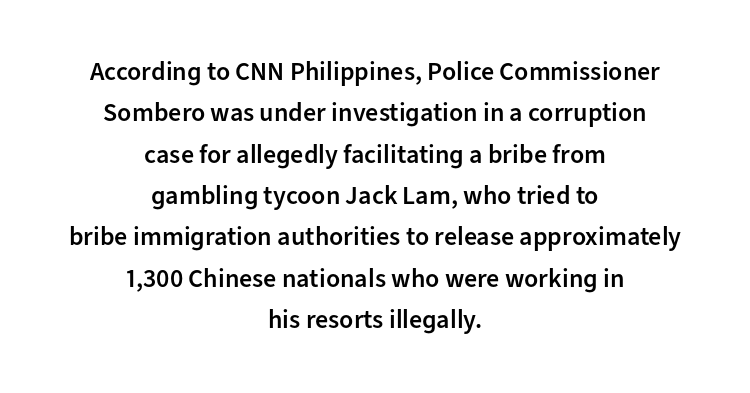
The image shows 26 px text type, upright; set centered, normal line spacing (1.59x), normal letter spacing, not underlined.
